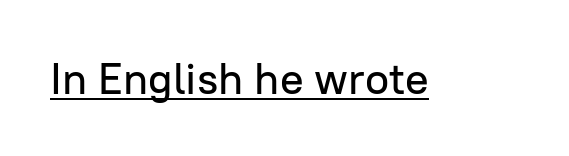
Q: Is the text italic (slanted)? A: No, it is upright.
Q: Is the typeface a serif or a sans-serif typeface? A: Sans-serif.
Q: Is the text underlined? A: Yes.
Q: Is the spacing between letters normal or unusually wide? A: Normal.
Q: Width (condensed, normal, or wide)? A: Normal.
Q: Stroke contrast? A: Low.
Q: x-height? A: Medium.
Q: Monospaced? A: No.
